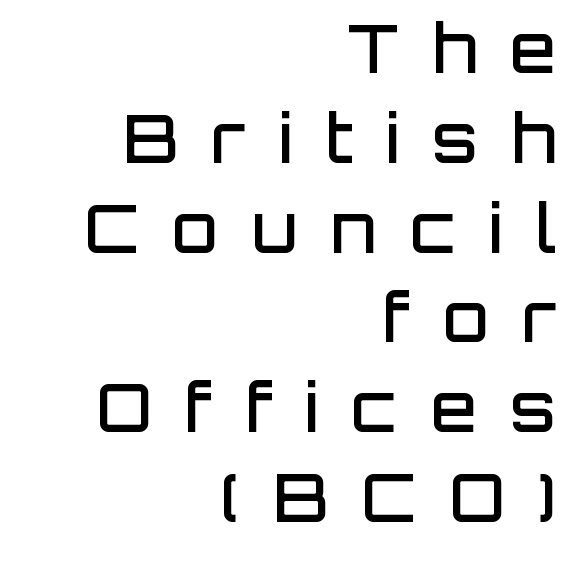
The image shows 67 px semibold sans-serif type, upright; set right-aligned, normal line spacing (1.34x), unusually wide letter spacing (+0.49 em), not underlined; low stroke contrast and a large x-height.
